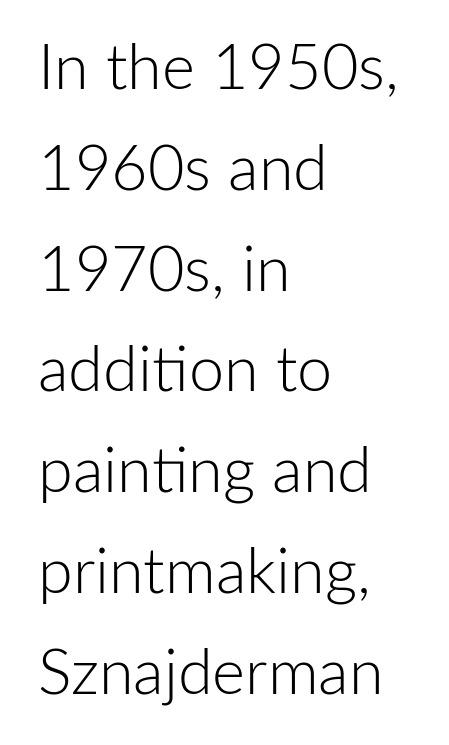
The image shows 63 px light sans-serif type, upright; set left-aligned, normal line spacing (1.6x), normal letter spacing, not underlined; low stroke contrast and a medium x-height.
